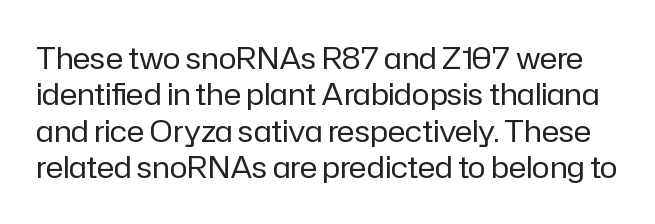
Q: Is the text bold? A: No.
Q: Is the text italic (slanted)? A: No, it is upright.
Q: Is the typeface a serif or a sans-serif typeface? A: Sans-serif.
Q: Is the text underlined? A: No.
Q: Is the spacing between letters normal or unusually wide? A: Normal.
Q: Width (condensed, normal, or wide)? A: Normal.
Q: Stroke contrast? A: Low.
Q: x-height? A: Medium.
Q: Monospaced? A: No.
